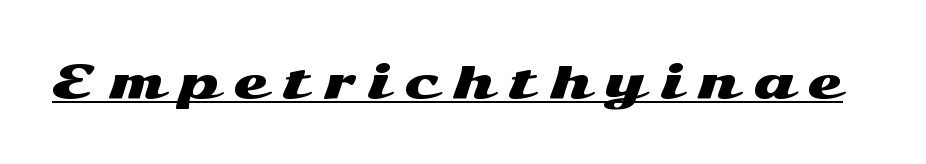
Emphasis is given by a line drawn under the lettering. This rendering widens character spacing well past its baseline value. Is this a fixed-width face? No — the glyphs have proportional, varying widths. These lines are composed in type without serifs.
